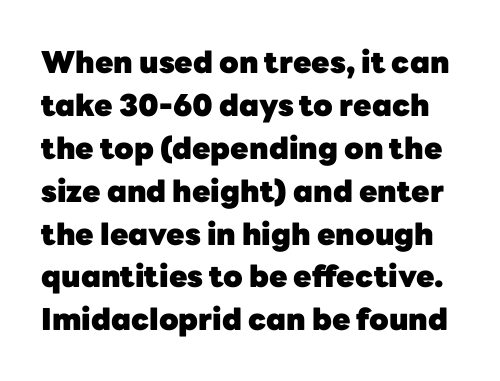
Q: Is the text bold? A: Yes.
Q: Is the text italic (slanted)? A: No, it is upright.
Q: Is the typeface a serif or a sans-serif typeface? A: Sans-serif.
Q: Is the text underlined? A: No.
Q: Is the spacing between letters normal or unusually wide? A: Normal.
Q: Is the spacing between lines tight, normal or loose? A: Normal.
Q: Width (condensed, normal, or wide)? A: Normal.
Q: Stroke contrast? A: Low.
Q: x-height? A: Medium.
Q: Monospaced? A: No.
